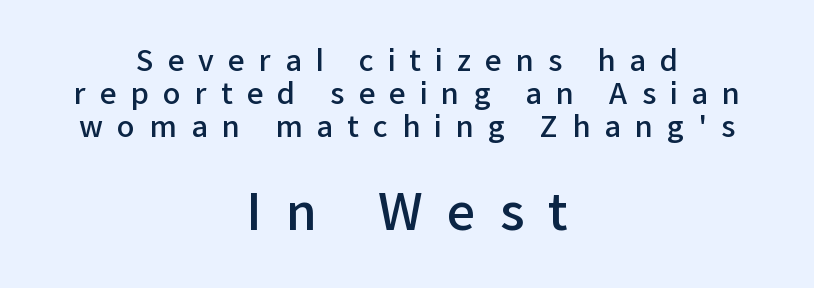
{"serif": "no", "italic": "no", "bold": "semi", "weight": "semibold", "width": "normal", "stroke_contrast": "low", "x_height": "medium", "monospaced": "no", "underline": "no", "align": "center", "line_spacing": "tight", "line_spacing_ratio": 1.14, "letter_spacing": "wide", "letter_spacing_em": 0.49, "larger_block": "second", "size_ratio": 1.72, "glyph_px": 50}
